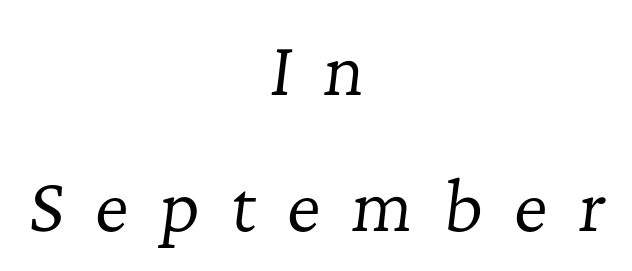
The image shows 66 px regular-weight serif type, italic (leaning right); set centered, loose line spacing (2.06x), unusually wide letter spacing (+0.47 em), not underlined; low stroke contrast and a medium x-height.
